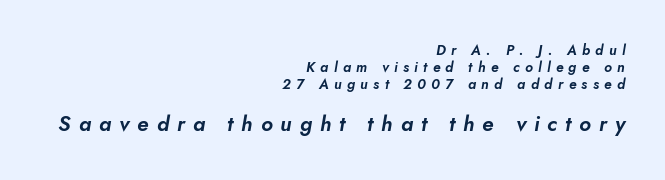
The passage shown leans; its letterforms are oblique. Words float on clear page, feet unadorned. Display-style spreading of the glyphs; the letterfit is very open. Horizontally, the lines are justified to the trailing edge only. The passage shown begins with its smaller block and ends with its larger one.
